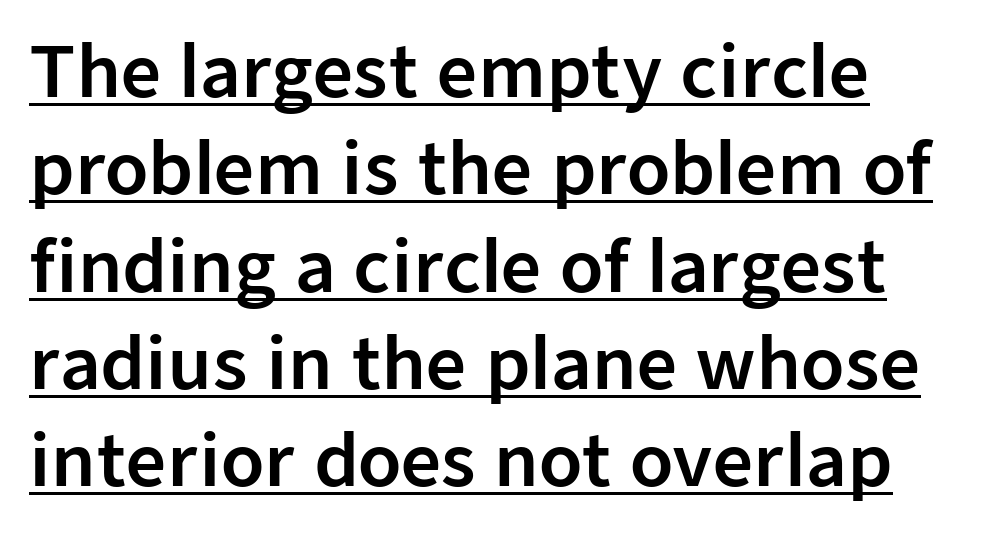
{"serif": "no", "italic": "no", "width": "normal", "stroke_contrast": "low", "x_height": "medium", "monospaced": "no", "underline": "yes", "align": "left", "line_spacing": "normal", "line_spacing_ratio": 1.39, "letter_spacing": "normal", "letter_spacing_em": 0.0, "glyph_px": 70}
